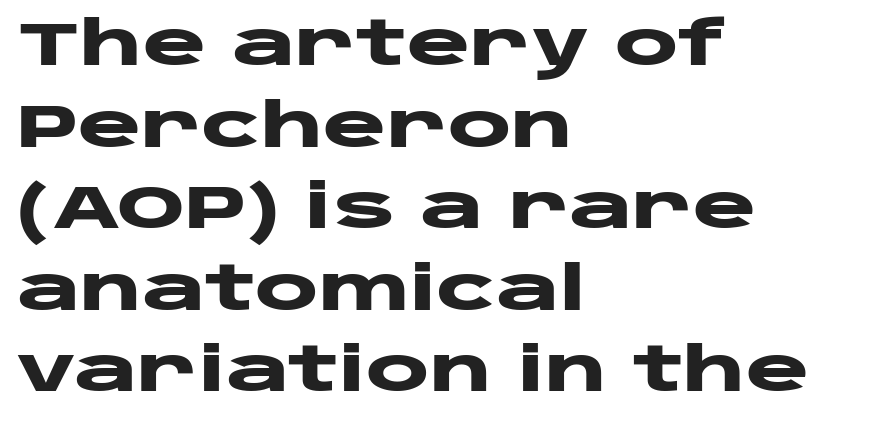
The image shows 60 px heavy, wide sans-serif type, upright; set left-aligned, normal line spacing (1.36x), normal letter spacing, not underlined; low stroke contrast and a large x-height.
